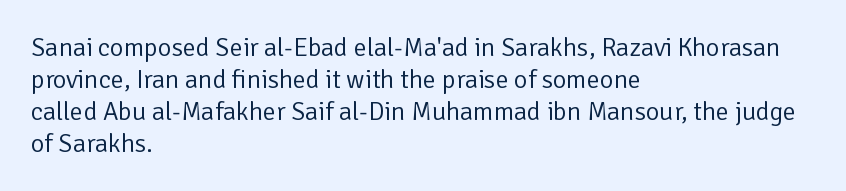
{"italic": "no", "bold": "no", "underline": "no", "align": "left", "line_spacing_ratio": 1.23, "letter_spacing": "normal", "letter_spacing_em": 0.0, "glyph_px": 26}
